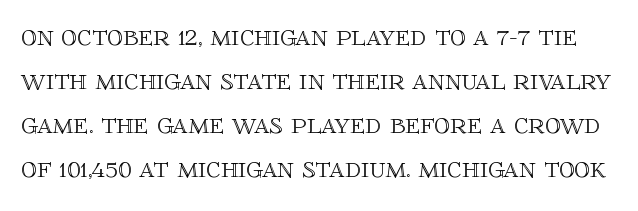
The vertical gap from one line to the next is medium. A typesetter would call this zero additional tracking. Descenders are the only things crossing below the line. Is this a fixed-width face? No — the glyphs have proportional, varying widths. Every character sits straight up, as roman type does.
